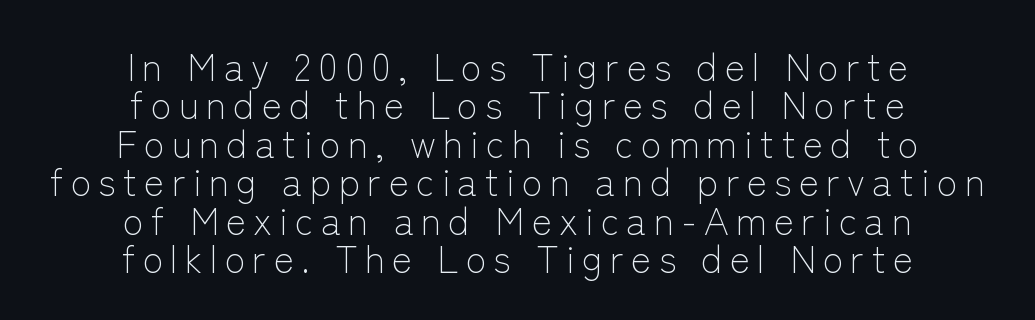
Font category for this specimen: sans-serif. Is this a heavy cut? Hardly; it is regular or lighter. Leading is clearly below the norm, producing a dense column. Nobody drew a line under any word here. This is the regular roman posture of the typeface.
